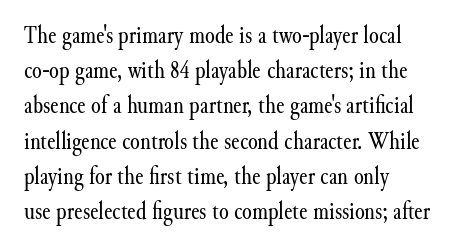
The image shows 25 px text type, upright; set left-aligned, normal line spacing (1.41x), normal letter spacing, not underlined.
